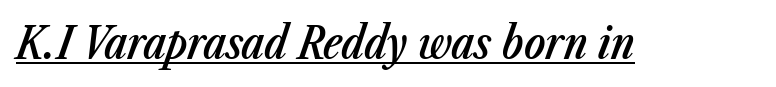
{"italic": "yes", "lean": "right", "slant_degrees": 23, "bold": "semi", "weight": "semibold", "width": "condensed", "stroke_contrast": "low", "x_height": "medium", "monospaced": "no", "underline": "yes", "letter_spacing": "normal", "letter_spacing_em": 0.0, "glyph_px": 44}
